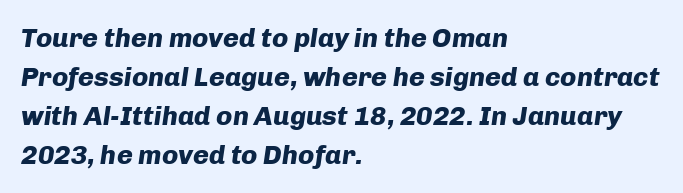
Q: Is the text bold? A: Yes.
Q: Is the text italic (slanted)? A: Yes, it leans right by about 8 degrees.
Q: Is the text underlined? A: No.
Q: How is the paragraph aligned? A: Left-aligned.
Q: Is the spacing between letters normal or unusually wide? A: Normal.
Q: Is the spacing between lines tight, normal or loose? A: Normal.
